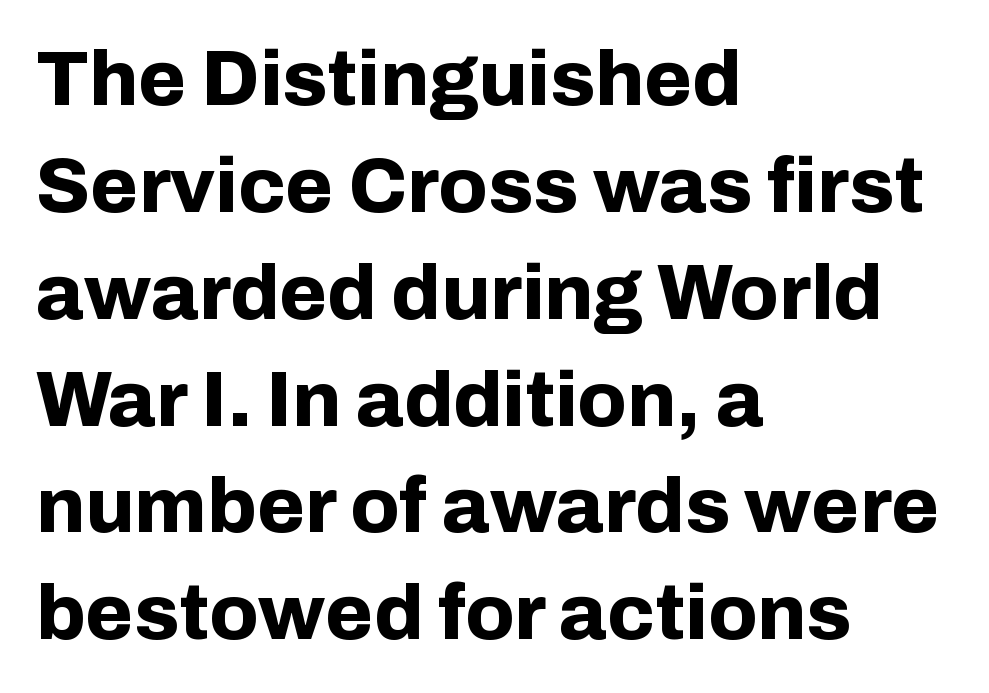
Typeset ragged right — the left edge is the straight one. The rendering shows plain stroke endings on the letterforms — a sans-serif design. Heavy, bold letterforms. Quick note: not italic, upright.
